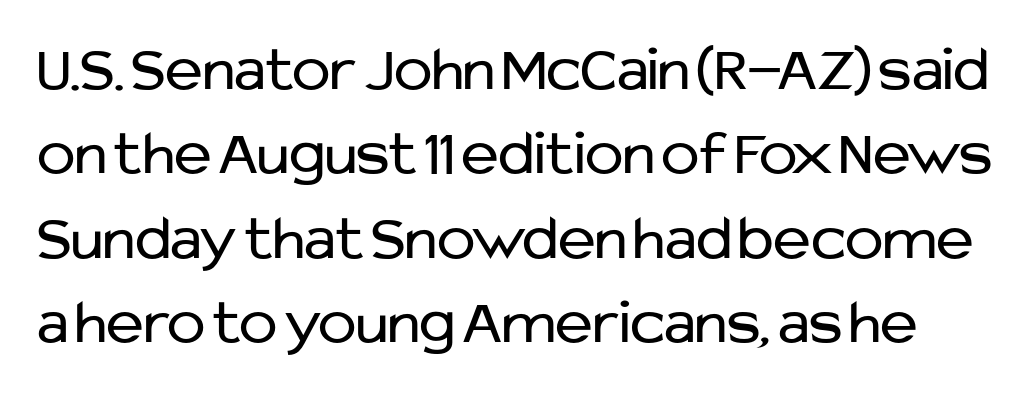
{"serif": "no", "italic": "no", "bold": "no", "weight": "regular", "width": "normal", "stroke_contrast": "low", "x_height": "medium", "monospaced": "no", "underline": "no", "line_spacing": "normal", "line_spacing_ratio": 1.32, "letter_spacing": "normal", "letter_spacing_em": 0.0, "glyph_px": 64}
